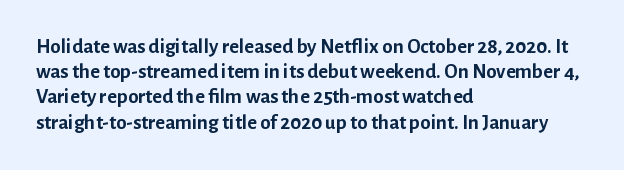
Each line starts at the same left margin while the right side varies. Upright lettering throughout. What stands out about the letter spacing? Nothing — it is the standard amount. Check the space under the baseline: it is left empty. The typesetting leans heavy: a genuine bold.
